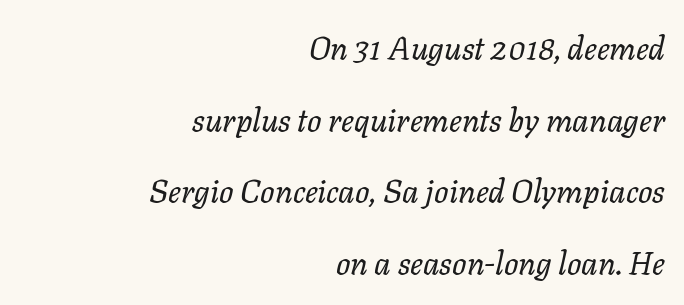
A bare baseline throughout the passage. In terms of posture, this sample is oblique. The passage shown is typed in a proportional face where columns would drift. Weight class: somewhere from thin through regular. The space between consecutive lines is lavish.
